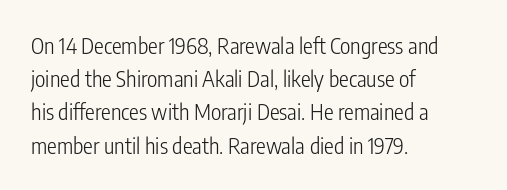
{"italic": "no", "bold": "no", "underline": "no", "align": "left", "line_spacing": "normal", "line_spacing_ratio": 1.51, "letter_spacing": "normal", "letter_spacing_em": 0.0, "glyph_px": 22}
